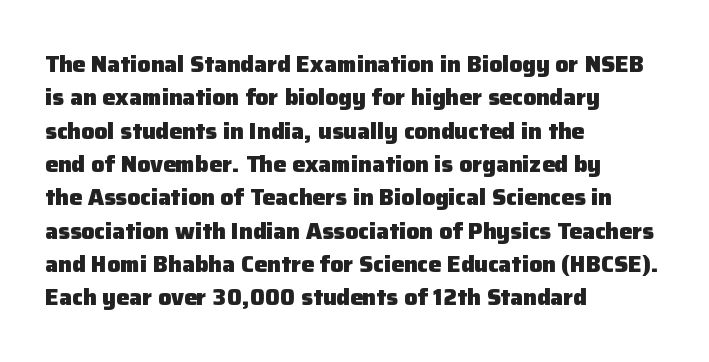
{"italic": "no", "bold": "yes", "underline": "no", "align": "left", "line_spacing": "normal", "line_spacing_ratio": 1.45, "letter_spacing": "normal", "letter_spacing_em": 0.0, "glyph_px": 23}
